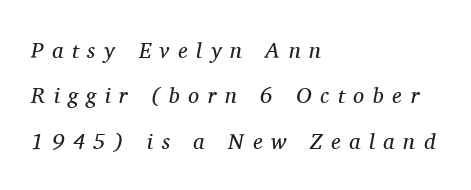
The image shows 22 px text type, italic (leaning right); set left-aligned, loose line spacing (2.06x), unusually wide letter spacing (+0.39 em), not underlined.
